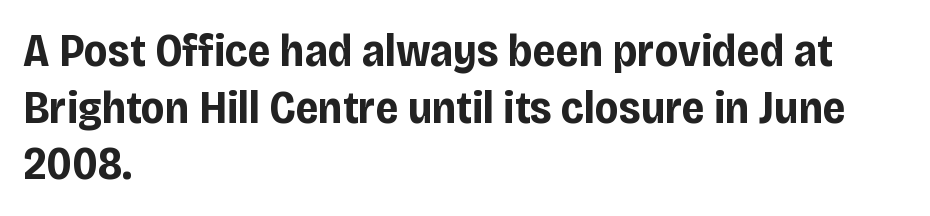
Q: Is the text bold? A: Yes.
Q: Is the text italic (slanted)? A: No, it is upright.
Q: Is the typeface a serif or a sans-serif typeface? A: Sans-serif.
Q: Is the text underlined? A: No.
Q: How is the paragraph aligned? A: Left-aligned.
Q: Is the spacing between letters normal or unusually wide? A: Normal.
Q: Width (condensed, normal, or wide)? A: Condensed.
Q: Stroke contrast? A: Low.
Q: x-height? A: Large.
Q: Monospaced? A: No.
